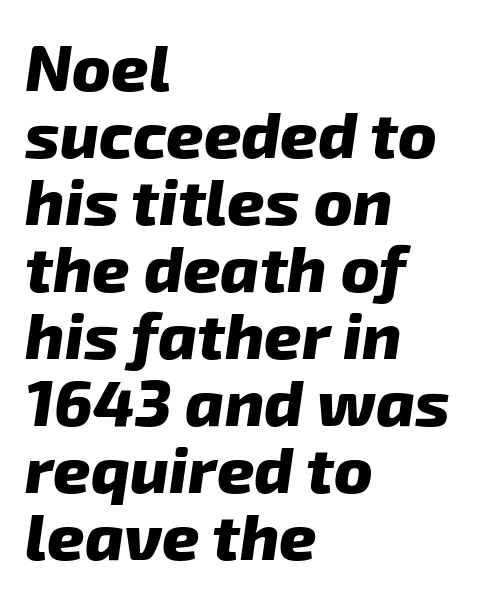
{"serif": "no", "bold": "yes", "weight": "heavy", "width": "normal", "stroke_contrast": "low", "x_height": "medium", "monospaced": "no", "underline": "no", "align": "left", "line_spacing": "tight", "line_spacing_ratio": 1.03, "letter_spacing": "normal", "letter_spacing_em": 0.0, "glyph_px": 65}
